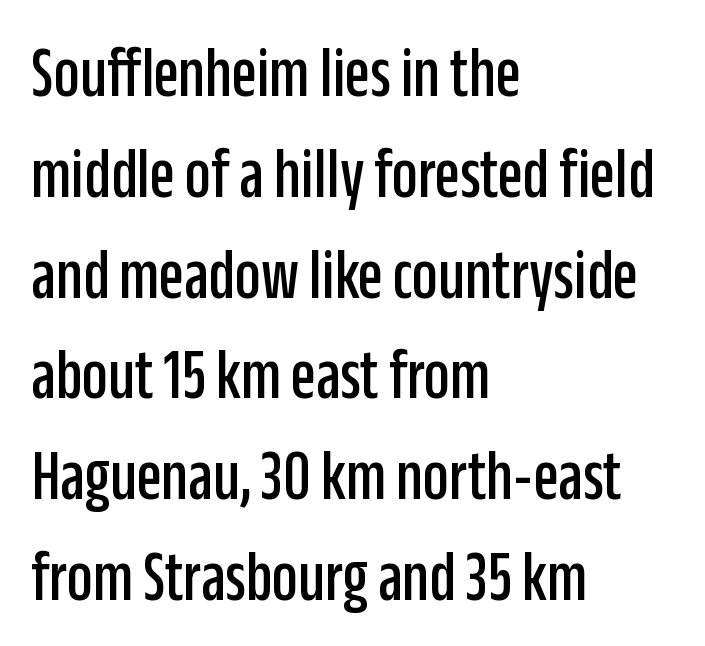
{"serif": "no", "italic": "no", "width": "condensed", "stroke_contrast": "low", "x_height": "large", "monospaced": "no", "underline": "no", "align": "left", "line_spacing": "normal", "line_spacing_ratio": 1.4, "letter_spacing": "normal", "letter_spacing_em": 0.0, "glyph_px": 72}
